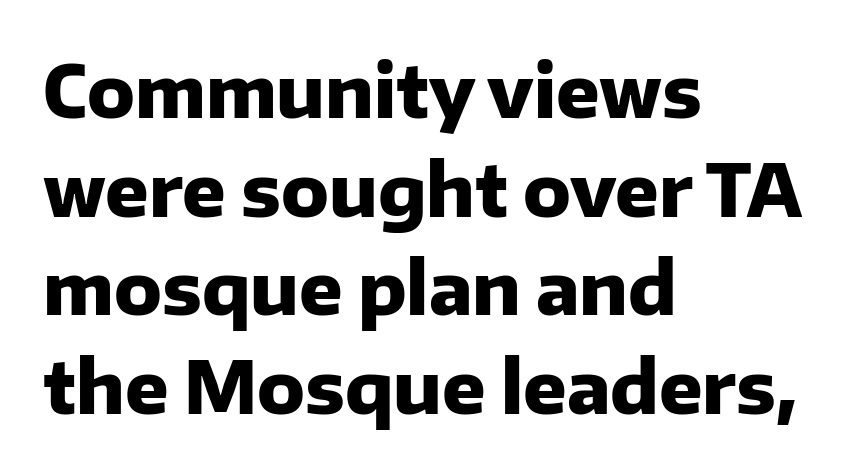
Descender tails drop into unmarked territory. Here the designer chose a conventional face with non-uniform glyph widths. Reading down the column, the eye jumps a familiar distance to each next line. In terms of posture, this sample is upright.
